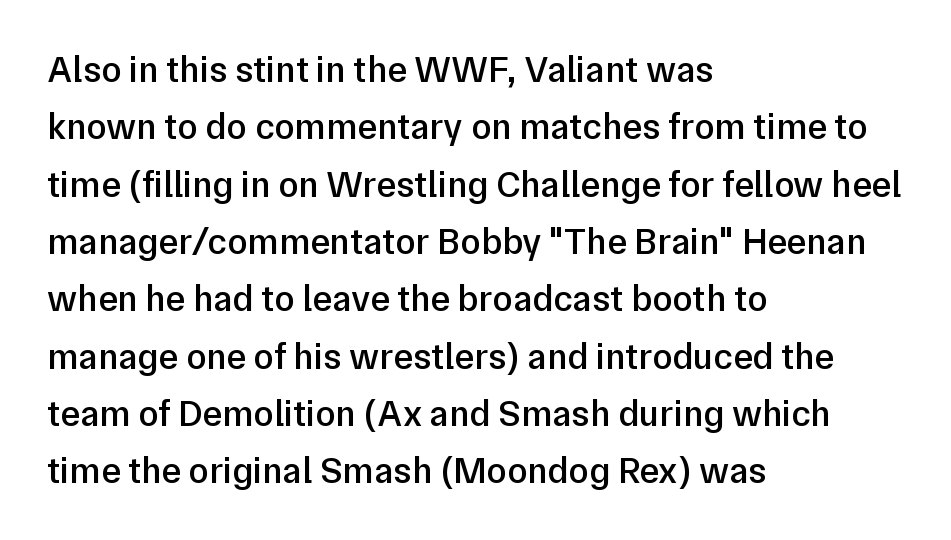
Q: Is the text bold? A: Semi-bold.
Q: Is the text italic (slanted)? A: No, it is upright.
Q: Is the typeface a serif or a sans-serif typeface? A: Sans-serif.
Q: Is the text underlined? A: No.
Q: How is the paragraph aligned? A: Left-aligned.
Q: Is the spacing between letters normal or unusually wide? A: Normal.
Q: Is the spacing between lines tight, normal or loose? A: Normal.
Q: Width (condensed, normal, or wide)? A: Normal.
Q: Stroke contrast? A: Low.
Q: x-height? A: Medium.
Q: Monospaced? A: No.
